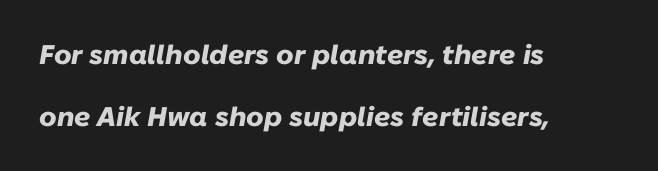
The image shows 27 px bold type, italic (leaning right); set left-aligned, loose line spacing (2.29x), normal letter spacing, not underlined.
